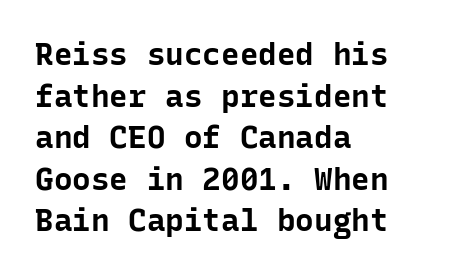
Is the letter spacing exaggerated? No — it looks like the ordinary default. This sample has the even, mechanical cadence of fixed-width lettering. Chunky letters — that's bold for sure. The space directly below the letters is spotless. The type family on display is of the sans-serif kind.
